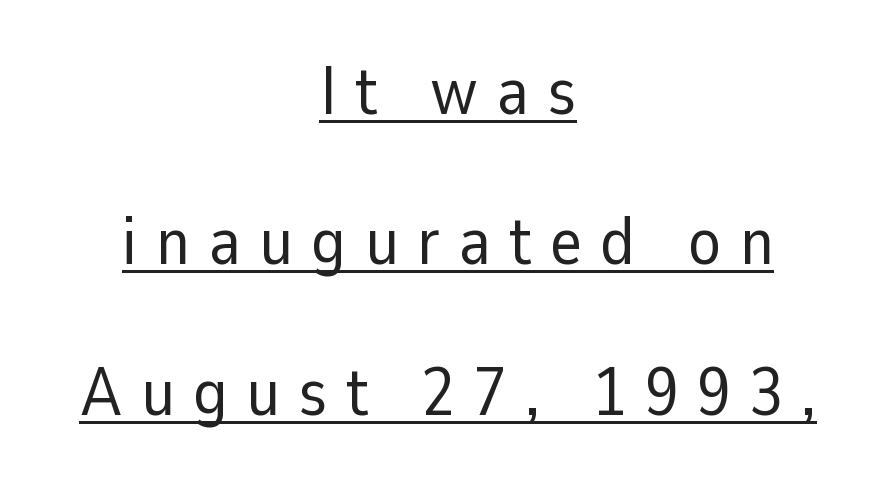
In CSS terms this would be text-align: center. A roman cut, with each character standing at attention. The face used here is a sans, in the tradition of grotesques and geometrics. The tracking jumps out immediately: characters are airy and widely separated. No chunkiness to these letters — they're not bold. Decoration check: the copy is underlined.
